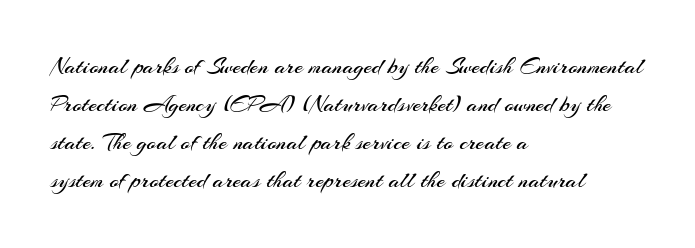
Q: Is the text bold? A: No.
Q: Is the text italic (slanted)? A: Yes.
Q: Is the text underlined? A: No.
Q: How is the paragraph aligned? A: Left-aligned.
Q: Is the spacing between letters normal or unusually wide? A: Normal.
Q: Is the spacing between lines tight, normal or loose? A: Normal.
